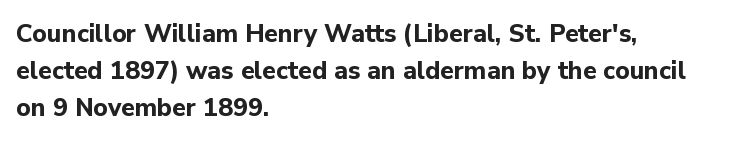
{"italic": "no", "bold": "yes", "underline": "no", "align": "left", "line_spacing": "normal", "line_spacing_ratio": 1.48, "letter_spacing": "normal", "letter_spacing_em": 0.0, "glyph_px": 25}
